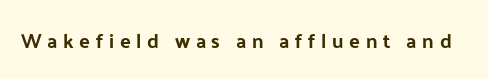
The image shows 20 px bold type, upright; set unusually wide letter spacing (+0.28 em), not underlined.
